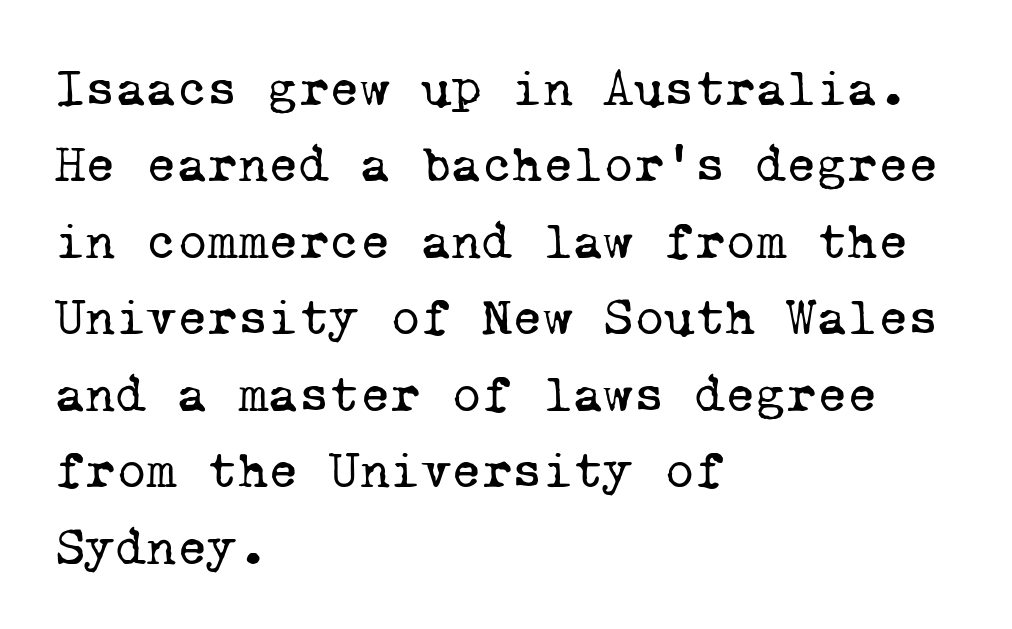
These lines are set flush left with a ragged right edge. The font family rendered here belongs to the serif group. The type is set solid horizontally, with unmodified tracking. Baseline-to-baseline distance is the conventional proportion of letter height. Quick note: underline off.
